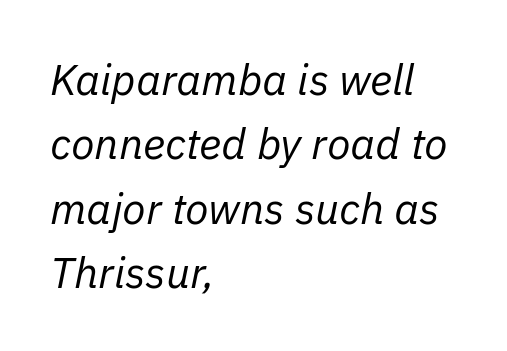
Descender tails drop into unmarked territory. Think of a printed novel: that variable character pitch is what you see here. Bold? No — there's no thickening of the strokes. Regarding leading, the lines here are spaced in the standard way.
